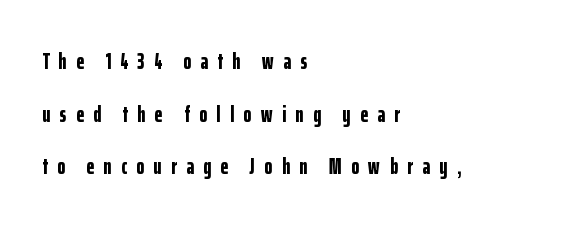
Tracking value appears strongly positive — letters spread wide. Rows of type keep a wide berth in the vertical direction. The passage shown is not underscored anywhere. As a designer I'd log this as weight 700, bold.
